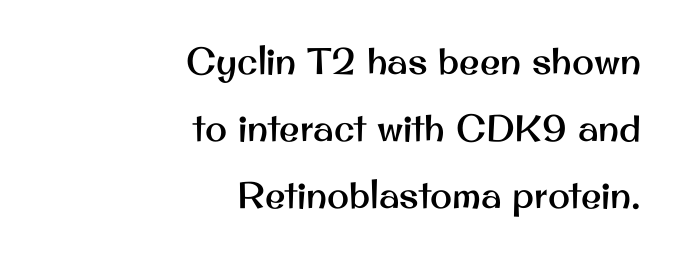
In terms of letterform style, serifs are entirely absent. Compared with typical body copy, the letter spacing here is the same. The passage shown is typed in a proportional face where columns would drift. The typesetter chose a ragged-left arrangement here. Descender tails drop into unmarked territory. These lines were composed using upright roman letters.
